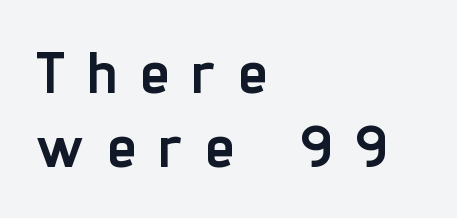
The block of text has a typical density, with ordinary space between rows. The strip under each line holds only bare page. Font category for this specimen: sans-serif. A typesetter would call this proportional, since set widths differ per character.
